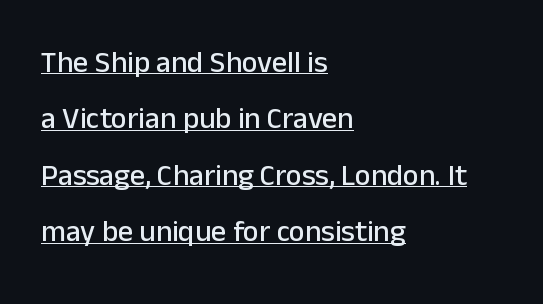
You could not count columns in this text — the font is proportionally spaced. You could call the tracking neutral — neither tight nor loose. Looks like someone drew a line under every word here. Is this a sans? Yes — the strokes have no serifs. Rendered with straight, roman letterforms. Compared with a centered layout, this one pins lines to the left instead.
